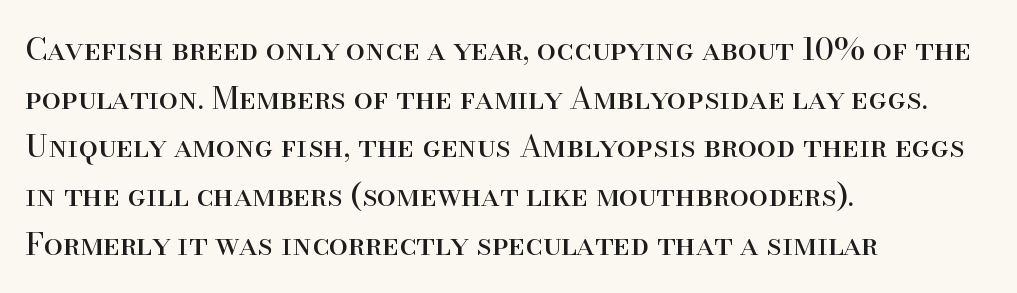
These glyphs show unthickened strokes, regular width or finer. These lines are rendered in a variable-pitch font. The passage shown is not underscored anywhere. Note: serifs present on the glyphs.
